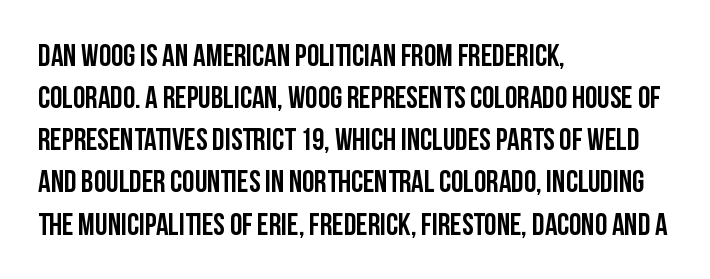
{"serif": "no", "italic": "no", "width": "condensed", "stroke_contrast": "low", "x_height": "large", "monospaced": "no", "underline": "no", "align": "left", "line_spacing": "normal", "line_spacing_ratio": 1.36, "letter_spacing": "normal", "letter_spacing_em": 0.0, "glyph_px": 31}
